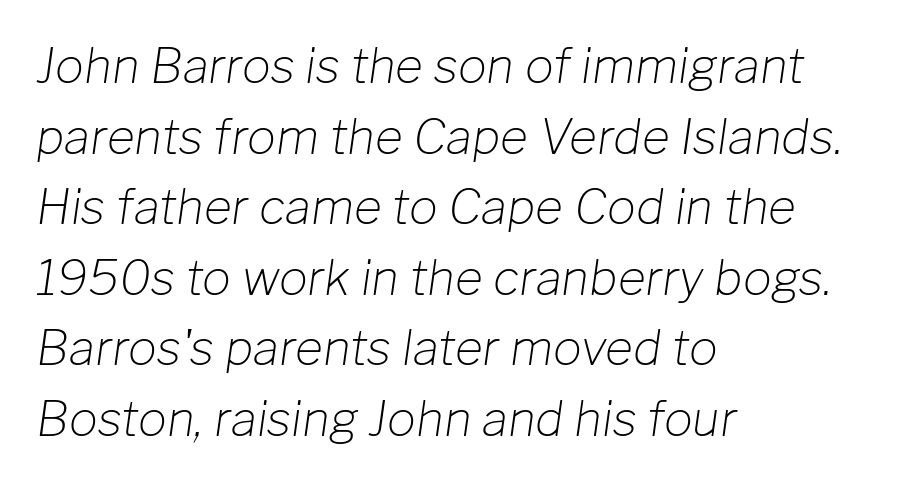
The image shows 48 px light type, italic (leaning right); set left-aligned, normal line spacing (1.47x), normal letter spacing, not underlined; low stroke contrast and a medium x-height.
